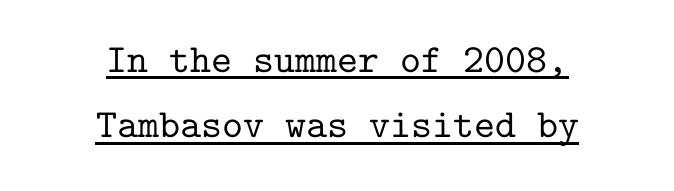
Q: Is the text italic (slanted)? A: No, it is upright.
Q: Is the typeface a serif or a sans-serif typeface? A: Serif.
Q: Is the text underlined? A: Yes.
Q: How is the paragraph aligned? A: Centered.
Q: Is the spacing between letters normal or unusually wide? A: Normal.
Q: Is the spacing between lines tight, normal or loose? A: Normal.
Q: Width (condensed, normal, or wide)? A: Normal.
Q: Stroke contrast? A: Low.
Q: x-height? A: Medium.
Q: Monospaced? A: Yes.
